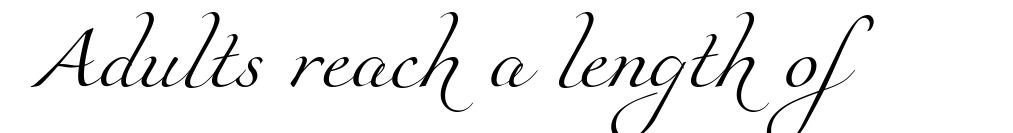
Stem width sits at or under what a default text font uses. Descenders are the only things crossing below the line. Think of a printed novel: that variable character pitch is what you see here. Characters follow at the spacing the type designer built in. Observe the serifs anchoring each vertical stroke in this sample.
